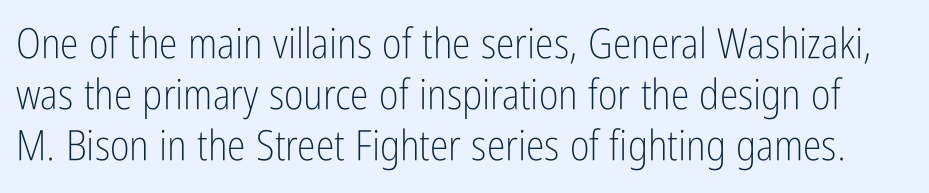
Q: Is the text bold? A: No.
Q: Is the text italic (slanted)? A: No, it is upright.
Q: Is the typeface a serif or a sans-serif typeface? A: Sans-serif.
Q: Is the text underlined? A: No.
Q: Is the spacing between letters normal or unusually wide? A: Normal.
Q: Width (condensed, normal, or wide)? A: Condensed.
Q: Stroke contrast? A: Low.
Q: x-height? A: Medium.
Q: Monospaced? A: No.
